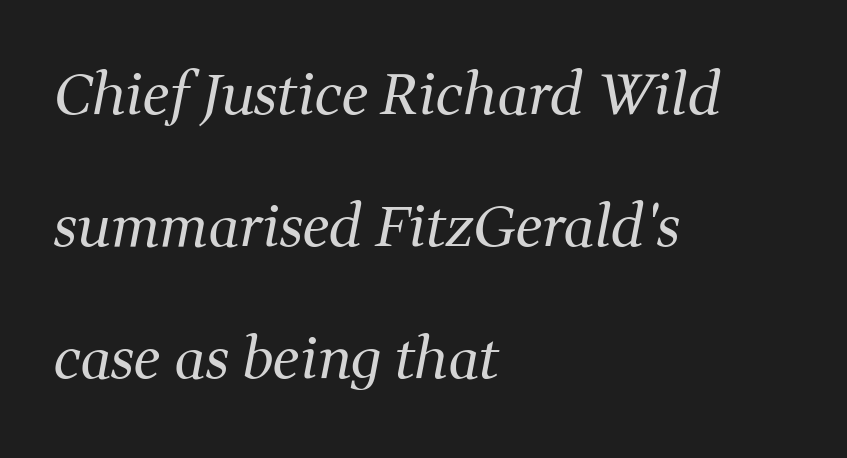
Q: Is the text bold? A: No.
Q: Is the text italic (slanted)? A: Yes, it leans right by about 11 degrees.
Q: Is the typeface a serif or a sans-serif typeface? A: Serif.
Q: Is the text underlined? A: No.
Q: How is the paragraph aligned? A: Left-aligned.
Q: Is the spacing between letters normal or unusually wide? A: Normal.
Q: Is the spacing between lines tight, normal or loose? A: Loose.
Q: Width (condensed, normal, or wide)? A: Normal.
Q: Stroke contrast? A: Medium.
Q: x-height? A: Medium.
Q: Monospaced? A: No.
